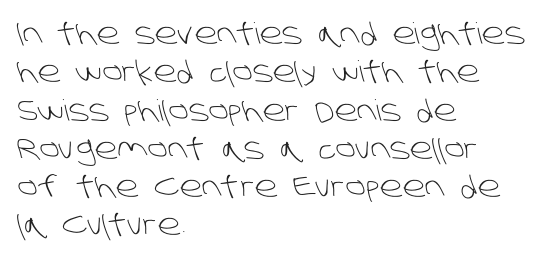
{"serif": "no", "bold": "no", "weight": "light", "width": "normal", "stroke_contrast": "low", "x_height": "large", "monospaced": "no", "underline": "no", "align": "left", "line_spacing": "normal", "line_spacing_ratio": 1.32, "letter_spacing": "normal", "letter_spacing_em": 0.0, "glyph_px": 29}
